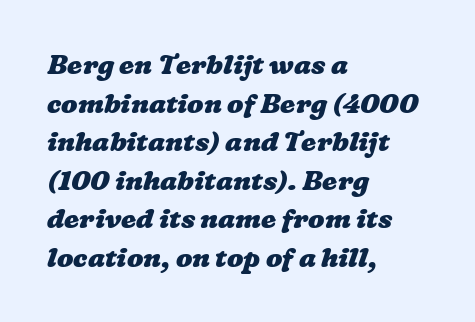
Evenly set lines give the paragraph a standard silhouette. Notice how thick the strokes are: this is what a full bold looks like. Where is the straight margin? On the left. The horizontal fit of the characters is conventional and even.
